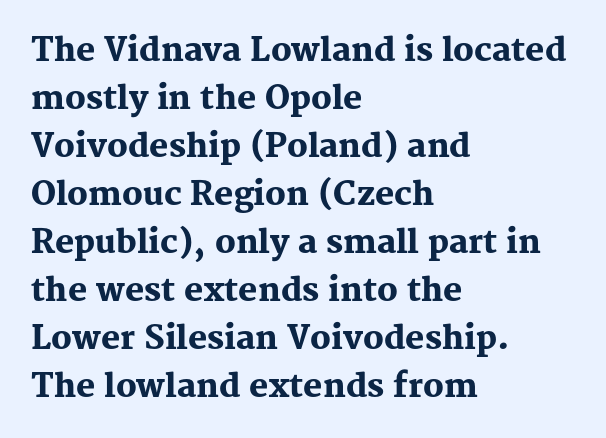
Q: Is the text bold? A: Yes.
Q: Is the text italic (slanted)? A: No, it is upright.
Q: Is the typeface a serif or a sans-serif typeface? A: Serif.
Q: Is the text underlined? A: No.
Q: How is the paragraph aligned? A: Left-aligned.
Q: Is the spacing between letters normal or unusually wide? A: Normal.
Q: Is the spacing between lines tight, normal or loose? A: Normal.
Q: Width (condensed, normal, or wide)? A: Normal.
Q: Stroke contrast? A: Medium.
Q: x-height? A: Medium.
Q: Monospaced? A: No.
